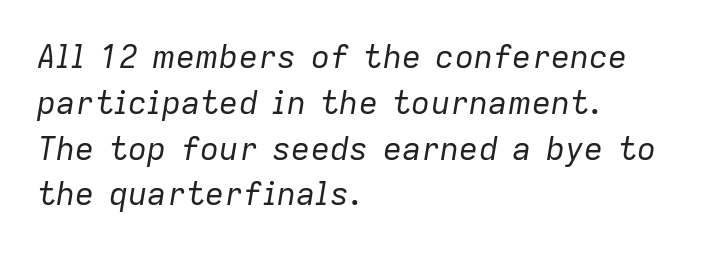
Q: Is the text bold? A: No.
Q: Is the text italic (slanted)? A: Yes, it leans right by about 9 degrees.
Q: Is the text underlined? A: No.
Q: How is the paragraph aligned? A: Left-aligned.
Q: Is the spacing between letters normal or unusually wide? A: Normal.
Q: Is the spacing between lines tight, normal or loose? A: Normal.
Q: Width (condensed, normal, or wide)? A: Normal.
Q: Stroke contrast? A: Low.
Q: x-height? A: Medium.
Q: Monospaced? A: No.
